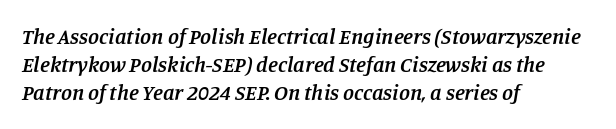
The image shows 22 px text type, italic (leaning right); set left-aligned, normal line spacing (1.28x), normal letter spacing, not underlined.
